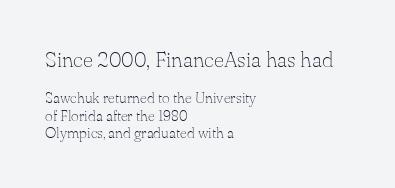
Letter spacing: default. In terms of posture, this sample is upright. Underlining? Definitely not there. Letters have the restrained weight of plain body copy at most. The ragged edge is on the right, which tells us the setting is flush left.
